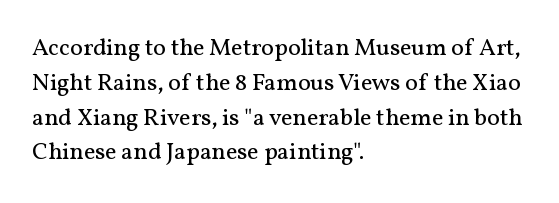
Summary of weight: not heavy and not bold. The passage shown stacks its lines at a standard gap. Upright lettering throughout. Tracking value appears to be zero — textbook default spacing.
